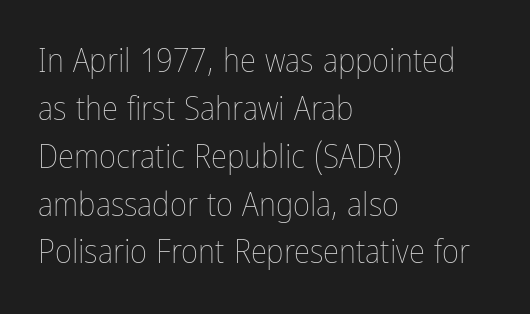
The letters stand upright; this is a roman face. These glyphs show unthickened strokes, regular width or finer. The passage is arranged the way most books set body copy — flush left. Nobody drew a line under any word here. Does extra space separate the letters? No, they use regular spacing. These lines sit exactly where default settings would place them.
